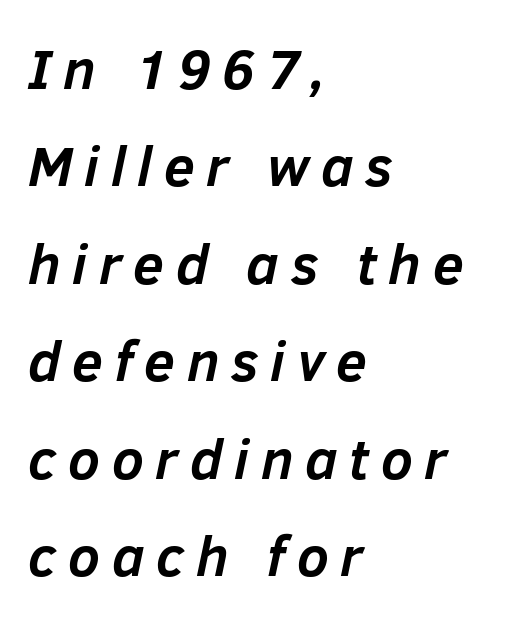
Q: Is the text bold? A: Yes.
Q: Is the text italic (slanted)? A: Yes, it leans right by about 12 degrees.
Q: Is the text underlined? A: No.
Q: How is the paragraph aligned? A: Left-aligned.
Q: Is the spacing between letters normal or unusually wide? A: Unusually wide.
Q: Width (condensed, normal, or wide)? A: Normal.
Q: Stroke contrast? A: Low.
Q: x-height? A: Medium.
Q: Monospaced? A: No.
